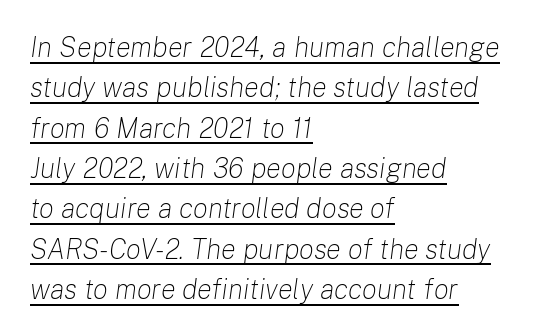
{"italic": "yes", "lean": "right", "slant_degrees": 8, "bold": "no", "weight": "light", "width": "normal", "stroke_contrast": "low", "x_height": "medium", "monospaced": "no", "underline": "yes", "align": "left", "line_spacing": "normal", "line_spacing_ratio": 1.44, "letter_spacing": "normal", "letter_spacing_em": 0.0, "glyph_px": 28}
